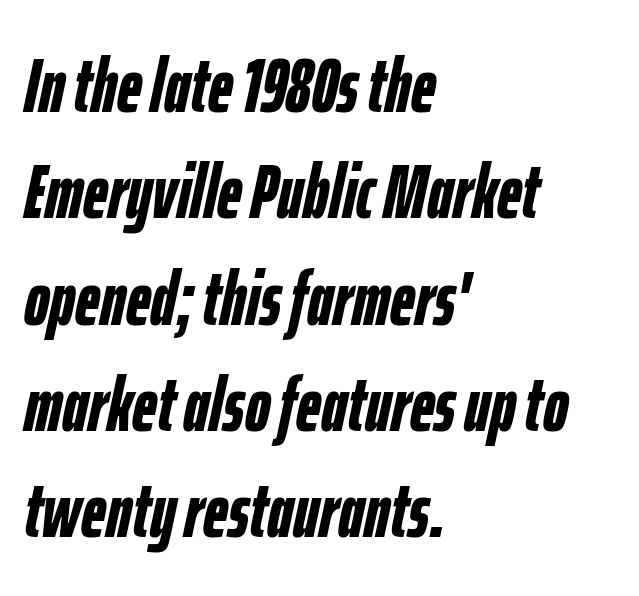
Q: Is the text bold? A: Yes.
Q: Is the text italic (slanted)? A: Yes, it leans right by about 12 degrees.
Q: Is the text underlined? A: No.
Q: How is the paragraph aligned? A: Left-aligned.
Q: Is the spacing between letters normal or unusually wide? A: Normal.
Q: Is the spacing between lines tight, normal or loose? A: Normal.
Q: Width (condensed, normal, or wide)? A: Condensed.
Q: Stroke contrast? A: Low.
Q: x-height? A: Medium.
Q: Monospaced? A: No.
